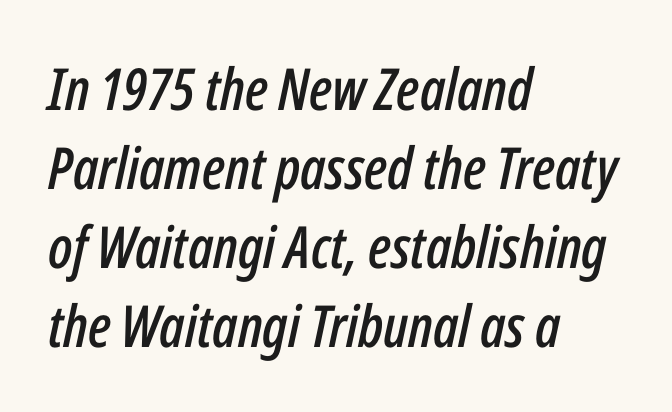
Default kerning and tracking; the words read as compact shapes. Whoever set this chose a conventional vertical rhythm. Each line starts at the same left margin while the right side varies. Spacing verdict: proportional, widths tailored to each character.
